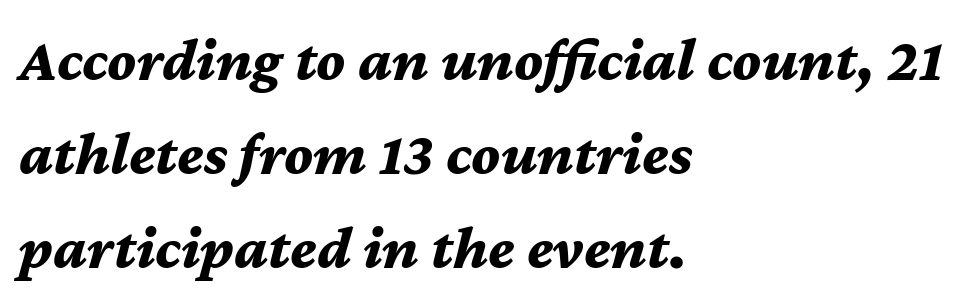
{"italic": "yes", "lean": "right", "slant_degrees": 12, "bold": "yes", "weight": "bold", "width": "normal", "stroke_contrast": "medium", "x_height": "medium", "monospaced": "no", "underline": "no", "align": "left", "line_spacing": "normal", "line_spacing_ratio": 1.52, "letter_spacing": "normal", "letter_spacing_em": 0.0, "glyph_px": 62}
